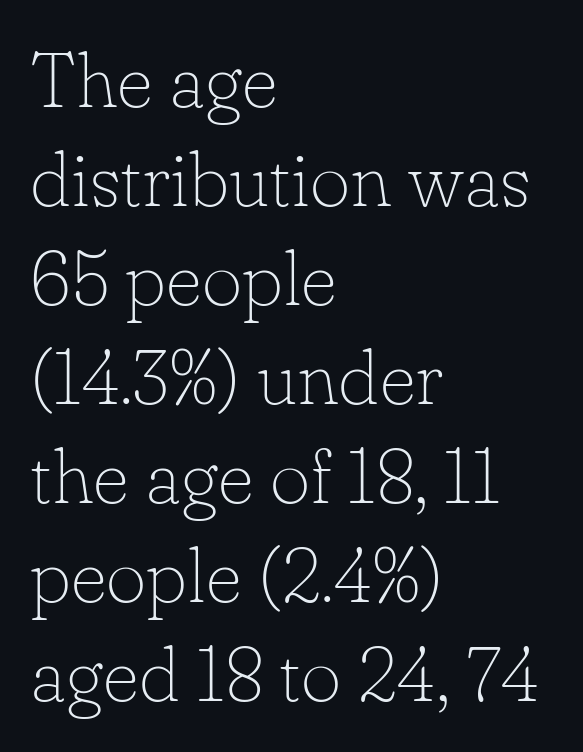
A roman cut, with each character standing at attention. Serif or sans? Serif — the stroke terminals have little feet. Students, observe: this is what conventionally led text looks like. Every row of glyphs begins at an identical x-position on the left. Each stroke keeps to a modest, everyday thickness or less.
